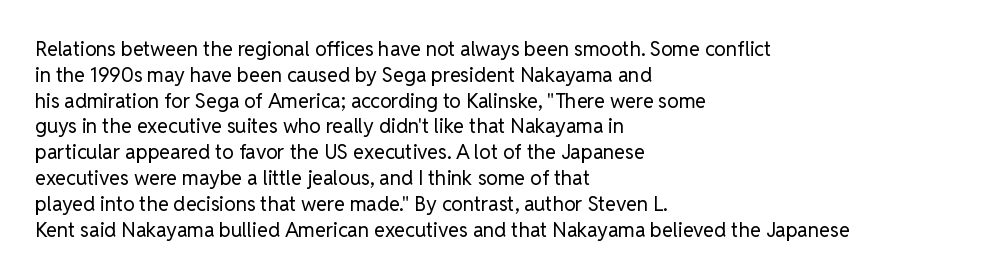
The image shows 20 px text type, upright; set left-aligned, normal line spacing (1.29x), normal letter spacing, not underlined.
